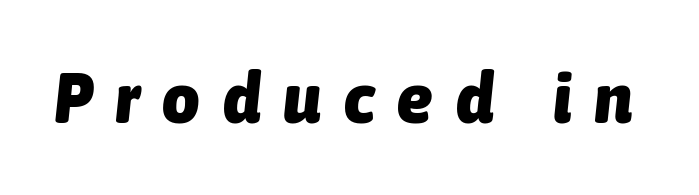
Look at the tracking — it's clearly loosened, letters drifting apart. When letters slant like this, we call the style italic. The glyphs are unaccompanied by any horizontal stroke below them. Note the varied advance widths — an 'i' is clearly narrower than an 'm'.
